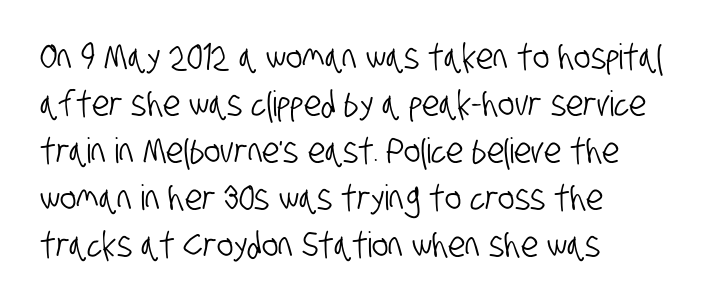
Honestly, the row spacing looks completely unremarkable. You could not count columns in this text — the font is proportionally spaced. The passage shown is typeset with a sans-serif family. The passage shown is not underscored anywhere. The tracking reads as untouched default to a designer's eye.
